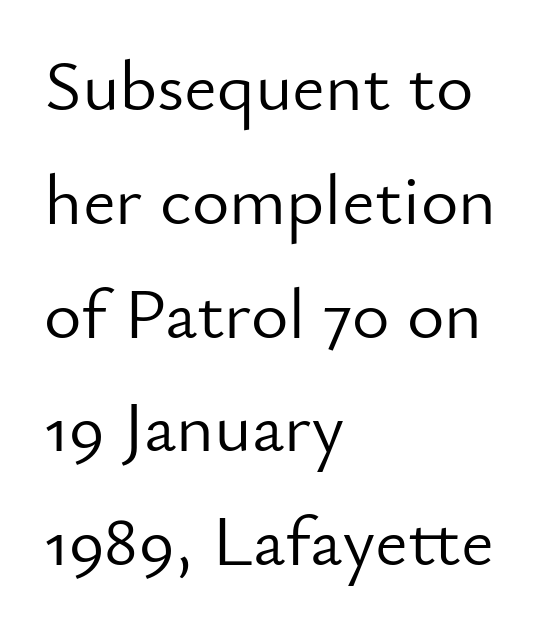
Q: Is the text bold? A: No.
Q: Is the text italic (slanted)? A: No, it is upright.
Q: Is the typeface a serif or a sans-serif typeface? A: Sans-serif.
Q: Is the text underlined? A: No.
Q: How is the paragraph aligned? A: Left-aligned.
Q: Is the spacing between letters normal or unusually wide? A: Normal.
Q: Is the spacing between lines tight, normal or loose? A: Normal.
Q: Width (condensed, normal, or wide)? A: Normal.
Q: Stroke contrast? A: Low.
Q: x-height? A: Small.
Q: Monospaced? A: No.
